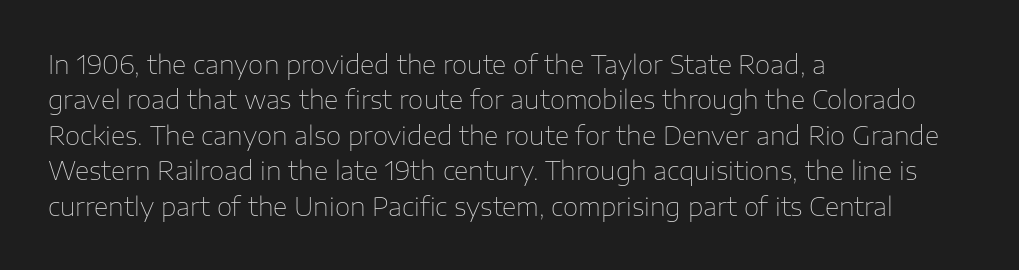
Q: Is the text bold? A: No.
Q: Is the text italic (slanted)? A: No, it is upright.
Q: Is the text underlined? A: No.
Q: How is the paragraph aligned? A: Left-aligned.
Q: Is the spacing between letters normal or unusually wide? A: Normal.
Q: Is the spacing between lines tight, normal or loose? A: Normal.
